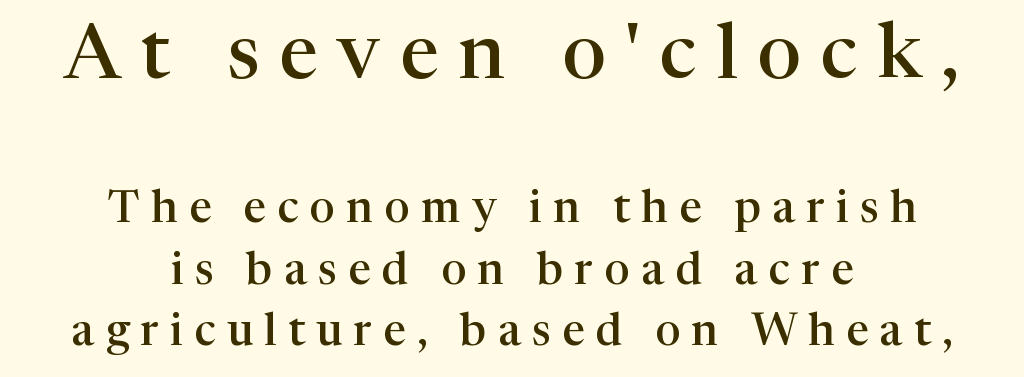
Q: Is the text bold? A: Semi-bold.
Q: Is the text italic (slanted)? A: No, it is upright.
Q: Is the typeface a serif or a sans-serif typeface? A: Serif.
Q: Is the text underlined? A: No.
Q: How is the paragraph aligned? A: Centered.
Q: Is the spacing between letters normal or unusually wide? A: Unusually wide.
Q: Is the spacing between lines tight, normal or loose? A: Normal.
Q: Which block of text is set in a larger size, the first (top) or the second (bottom)? A: The first (top) one.
Q: Width (condensed, normal, or wide)? A: Normal.
Q: Stroke contrast? A: High.
Q: x-height? A: Medium.
Q: Monospaced? A: No.
